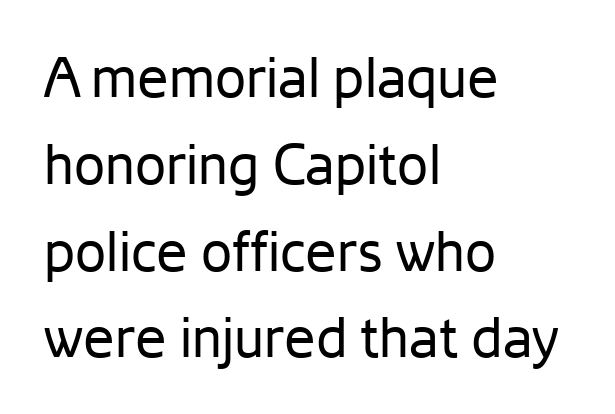
Rendered with straight, roman letterforms. Words appear dense and cohesive because spacing is normal. The space directly below the letters is spotless. The type family on display is of the sans-serif kind.
